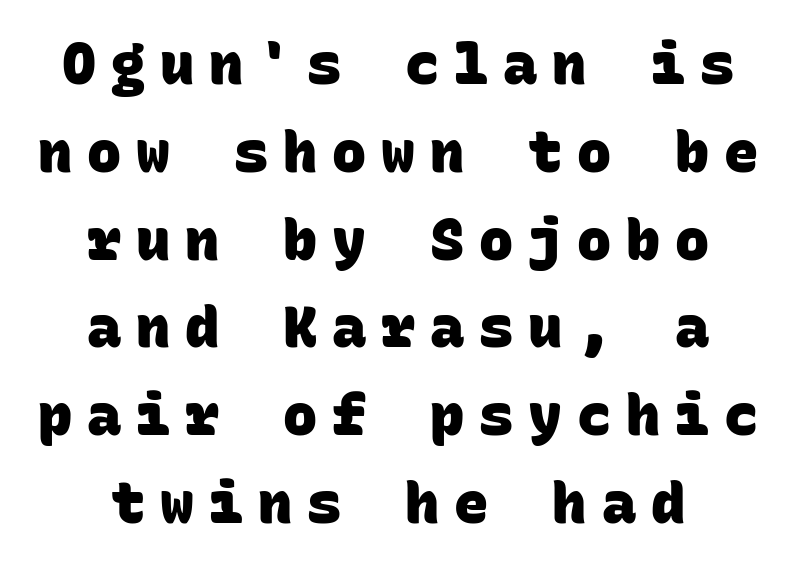
Q: Is the text bold? A: Yes.
Q: Is the typeface a serif or a sans-serif typeface? A: Sans-serif.
Q: Is the text underlined? A: No.
Q: How is the paragraph aligned? A: Centered.
Q: Is the spacing between letters normal or unusually wide? A: Unusually wide.
Q: Is the spacing between lines tight, normal or loose? A: Normal.
Q: Width (condensed, normal, or wide)? A: Normal.
Q: Stroke contrast? A: Low.
Q: x-height? A: Large.
Q: Monospaced? A: Yes.
